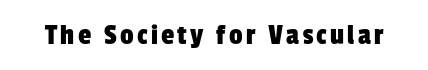
The image shows 30 px condensed sans-serif type; set not underlined; low stroke contrast and a medium x-height.
